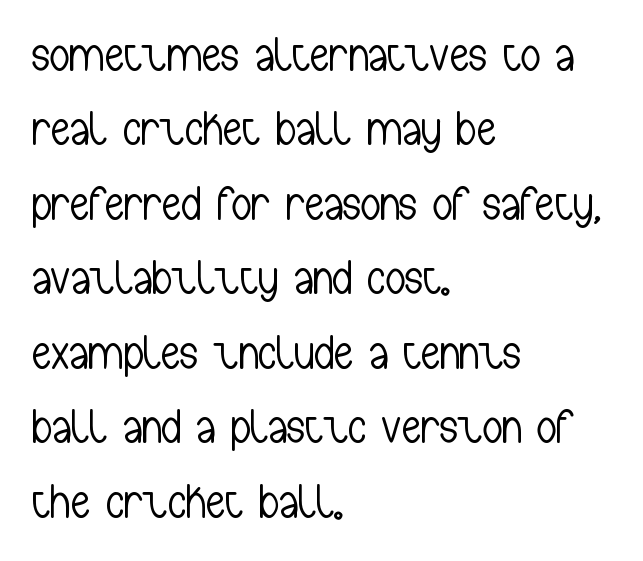
Q: Is the text bold? A: No.
Q: Is the text italic (slanted)? A: No, it is upright.
Q: Is the typeface a serif or a sans-serif typeface? A: Sans-serif.
Q: Is the text underlined? A: No.
Q: How is the paragraph aligned? A: Left-aligned.
Q: Is the spacing between letters normal or unusually wide? A: Normal.
Q: Is the spacing between lines tight, normal or loose? A: Normal.
Q: Width (condensed, normal, or wide)? A: Condensed.
Q: Stroke contrast? A: Low.
Q: x-height? A: Medium.
Q: Monospaced? A: No.
